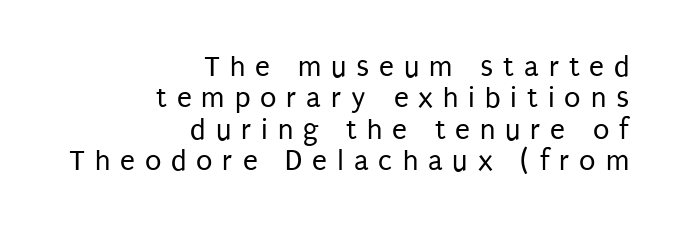
{"serif": "no", "italic": "no", "bold": "no", "weight": "regular", "width": "condensed", "stroke_contrast": "low", "x_height": "large", "monospaced": "no", "underline": "no", "align": "right", "line_spacing": "tight", "line_spacing_ratio": 1.05, "letter_spacing": "wide", "letter_spacing_em": 0.33, "glyph_px": 30}
